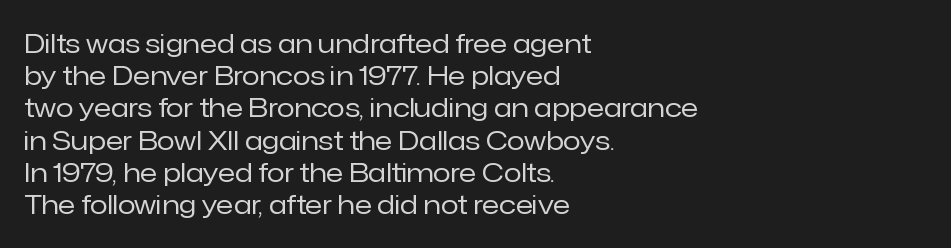
No letter is thick-stroked: the sample isn't bold. The lettering stays uniformly vertical, giving the passage a roman look. This sample uses plain, unmodified letter spacing. These lines stack with their left ends in a neat column. The gap between lines stays unmarked.
